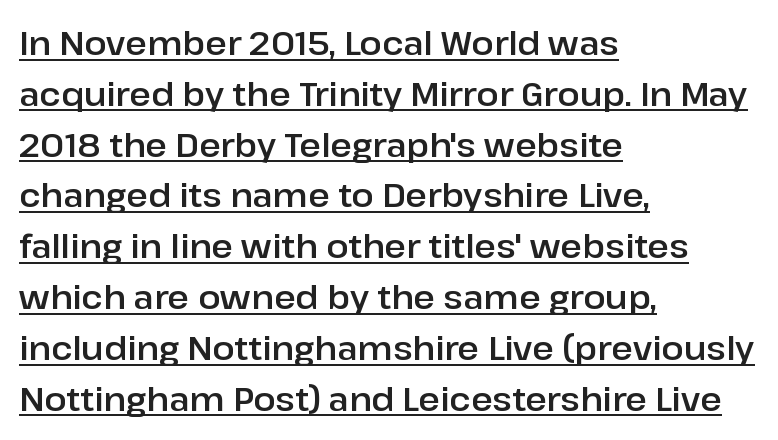
Q: Is the text italic (slanted)? A: No, it is upright.
Q: Is the typeface a serif or a sans-serif typeface? A: Sans-serif.
Q: Is the text underlined? A: Yes.
Q: How is the paragraph aligned? A: Left-aligned.
Q: Is the spacing between letters normal or unusually wide? A: Normal.
Q: Is the spacing between lines tight, normal or loose? A: Normal.
Q: Width (condensed, normal, or wide)? A: Normal.
Q: Stroke contrast? A: Low.
Q: x-height? A: Medium.
Q: Monospaced? A: No.
